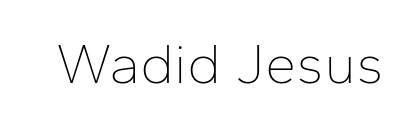
Quick note: not italic, upright. Rule under the text: the space is simply empty. The type family on display is of the sans-serif kind. The tracking reads as untouched default to a designer's eye.
